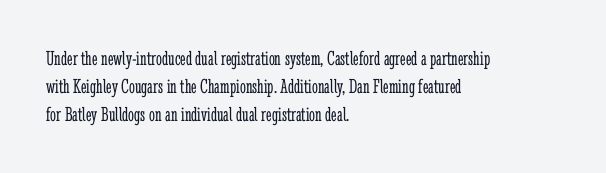
Visually the block forms a straight wall on the left and a jagged coastline on the right. Style check: upright. Bold? No — there's no thickening of the strokes. Notice how descenders clear the ascenders below comfortably — that's standard leading. Each word holds together tightly as a unit, with standard inter-letter gaps.
